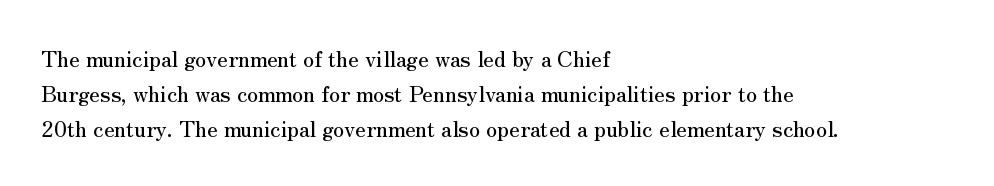
Q: Is the text italic (slanted)? A: No, it is upright.
Q: Is the text underlined? A: No.
Q: How is the paragraph aligned? A: Left-aligned.
Q: Is the spacing between letters normal or unusually wide? A: Normal.
Q: Is the spacing between lines tight, normal or loose? A: Normal.
